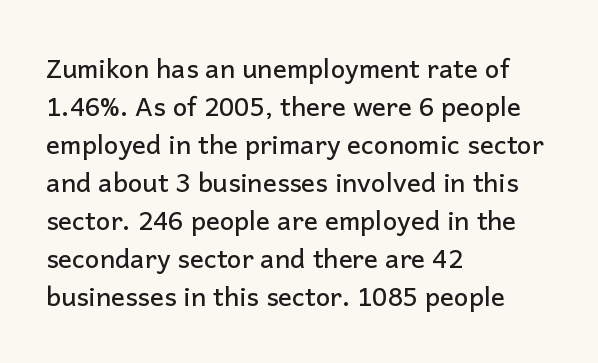
Vertical strokes here are truly vertical. Inter-character spacing is left at the font's built-in metrics. Beneath every word, the page is bare. The typesetter chose a ragged-right arrangement here. Quick note: interline space is typical.
